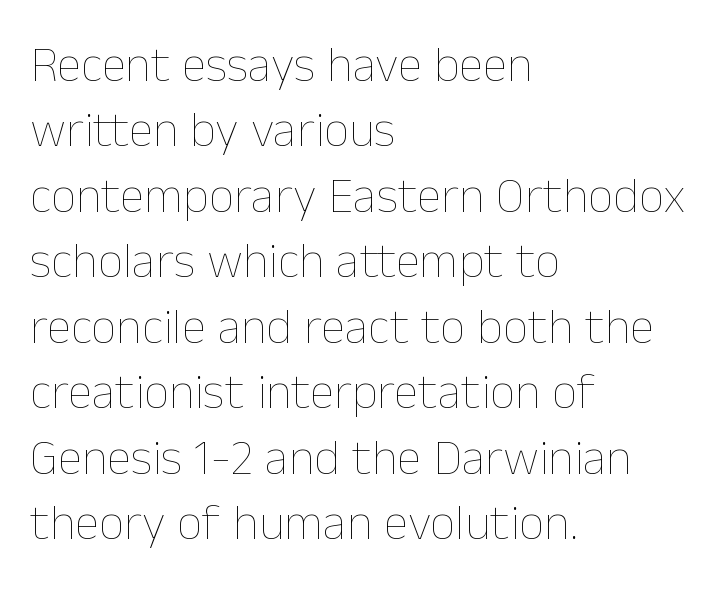
The glyphs are unaccompanied by any horizontal stroke below them. Here the designer chose a conventional face with non-uniform glyph widths. Reading down the block, your eye returns to a fixed left position each line. The passage shown stacks its lines at a standard gap. Is the stroke heavy? The answer is a plain regular-or-lighter.
